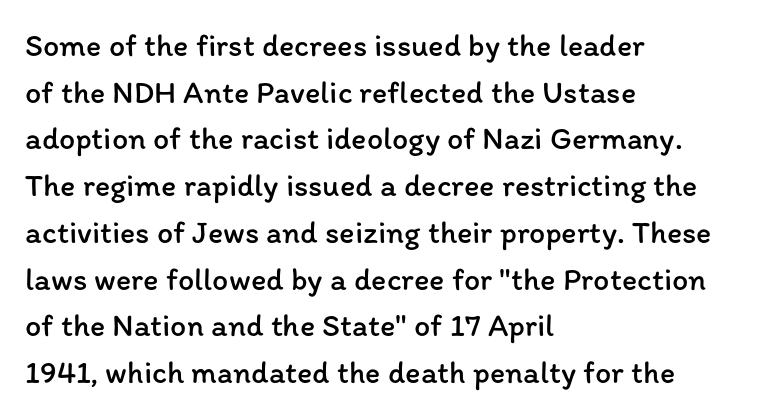
{"italic": "no", "bold": "no", "weight": "regular", "width": "normal", "stroke_contrast": "low", "x_height": "medium", "monospaced": "no", "underline": "no", "align": "left", "line_spacing": "normal", "line_spacing_ratio": 1.46, "letter_spacing": "normal", "letter_spacing_em": 0.0, "glyph_px": 32}
